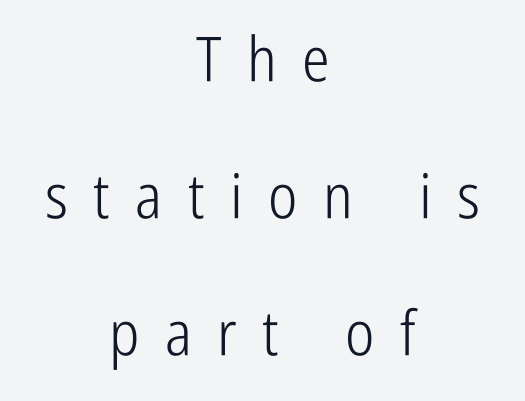
The image shows 62 px light, condensed sans-serif type, upright; set centered, loose line spacing (2.21x), unusually wide letter spacing (+0.41 em), not underlined; low stroke contrast and a medium x-height.
